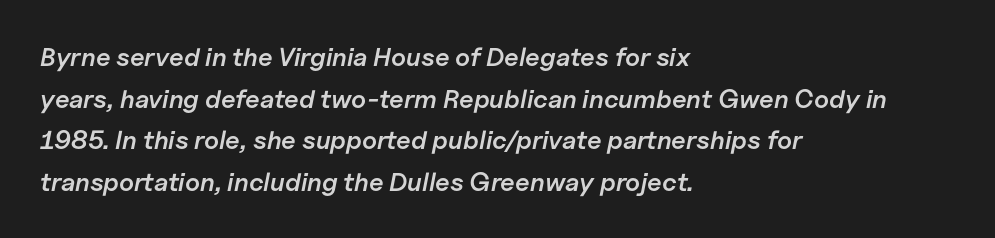
Q: Is the text bold? A: Semi-bold.
Q: Is the text italic (slanted)? A: Yes, it leans right by about 11 degrees.
Q: Is the text underlined? A: No.
Q: How is the paragraph aligned? A: Left-aligned.
Q: Is the spacing between letters normal or unusually wide? A: Normal.
Q: Is the spacing between lines tight, normal or loose? A: Normal.
